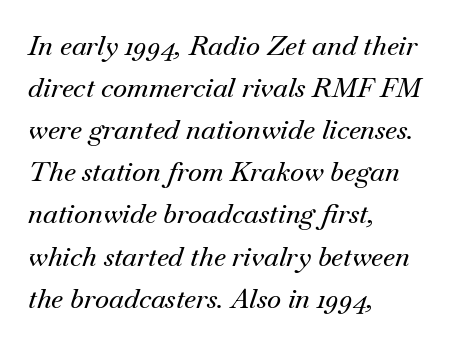
Q: Is the text italic (slanted)? A: Yes, it leans right by about 18 degrees.
Q: Is the text underlined? A: No.
Q: How is the paragraph aligned? A: Left-aligned.
Q: Is the spacing between letters normal or unusually wide? A: Normal.
Q: Is the spacing between lines tight, normal or loose? A: Normal.
